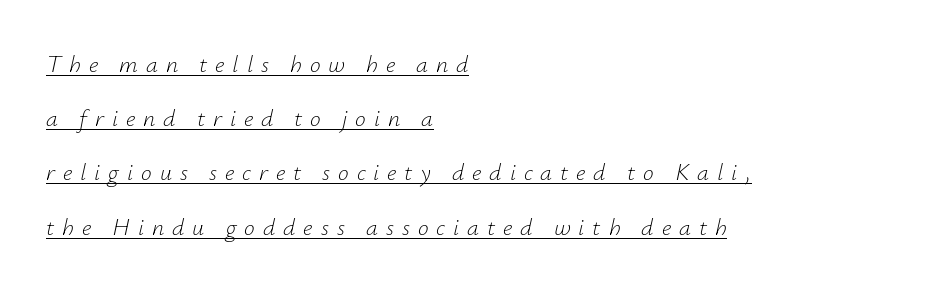
Caption: lettering with a line underneath. The block of text is sparse from top to bottom, with ample space between rows. A quiet, ordinary-to-light weight characterises the typeface. The rendering anchors every line to the left-hand side. Does extra space separate the letters? Yes, quite a lot of it. Is the type slanted? Yes — the strokes lean at a clear angle.
